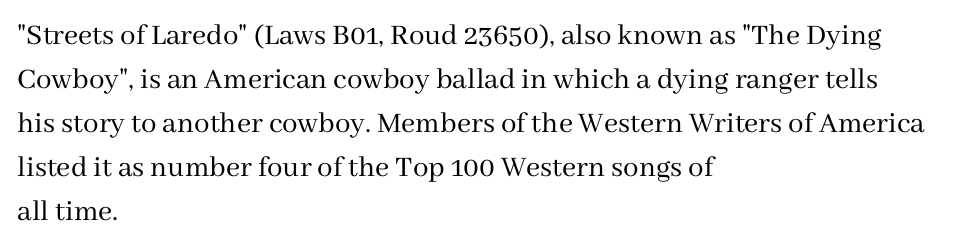
These lines are rendered in a variable-pitch font. Type without underlining. Left-aligned paragraph, ragged on the right. The space between consecutive lines is moderate. These glyphs show unthickened strokes, regular width or finer. Here the glyphs are tracked normally, forming tight word shapes.
